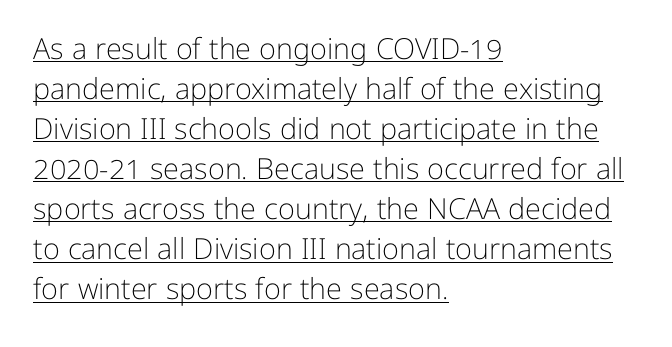
{"serif": "no", "italic": "no", "bold": "no", "weight": "light", "width": "normal", "stroke_contrast": "low", "x_height": "medium", "monospaced": "no", "underline": "yes", "align": "left", "line_spacing": "normal", "line_spacing_ratio": 1.38, "letter_spacing": "normal", "letter_spacing_em": 0.0, "glyph_px": 29}
